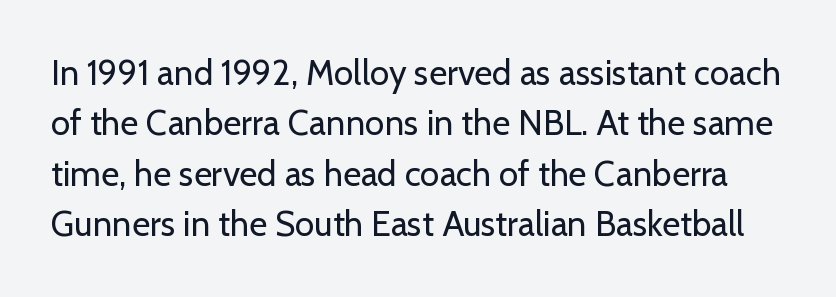
The image shows 35 px regular-weight sans-serif type, upright; set normal line spacing (1.44x), normal letter spacing, not underlined; low stroke contrast and a medium x-height.
